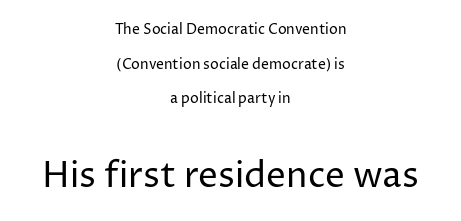
{"serif": "no", "italic": "no", "bold": "no", "weight": "regular", "width": "normal", "stroke_contrast": "low", "x_height": "medium", "monospaced": "no", "underline": "no", "align": "center", "line_spacing": "loose", "line_spacing_ratio": 2.47, "letter_spacing": "normal", "letter_spacing_em": 0.0, "larger_block": "second", "size_ratio": 2.5, "glyph_px": 35}
